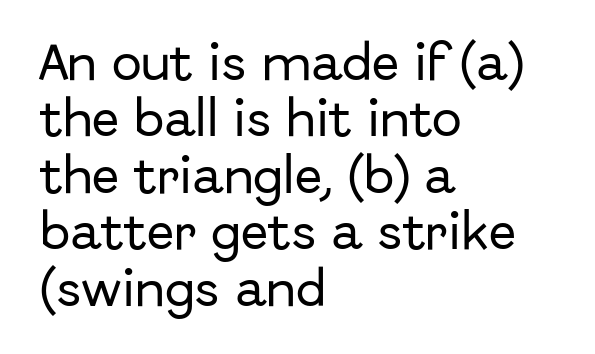
The zone under the glyphs is completely vacant. Baseline-to-baseline distance is the conventional proportion of letter height. A student would call this left alignment; a typographer would say flush left, rag right. Classification — sans serif. No italicization has been applied; the sample stays upright.
